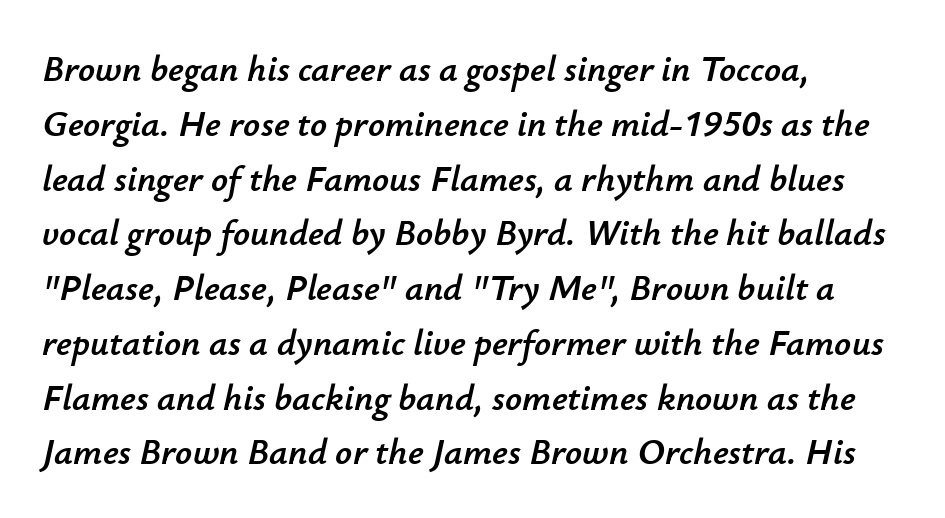
{"italic": "yes", "lean": "right", "slant_degrees": 12, "width": "normal", "stroke_contrast": "low", "x_height": "small", "monospaced": "no", "underline": "no", "align": "left", "line_spacing": "normal", "line_spacing_ratio": 1.48, "letter_spacing": "normal", "letter_spacing_em": 0.0, "glyph_px": 37}
